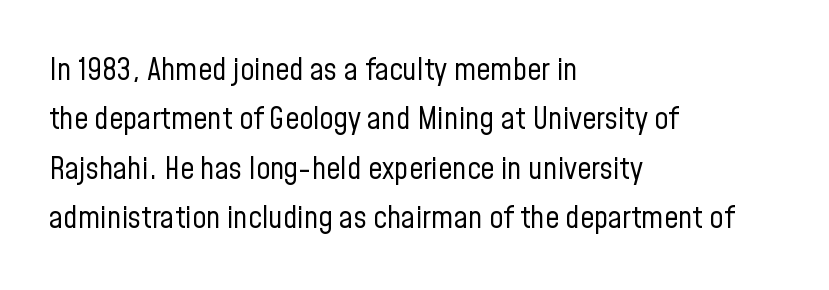
{"serif": "no", "italic": "no", "bold": "no", "weight": "regular", "width": "condensed", "stroke_contrast": "low", "x_height": "medium", "monospaced": "no", "underline": "no", "align": "left", "line_spacing": "normal", "line_spacing_ratio": 1.59, "letter_spacing": "normal", "letter_spacing_em": 0.0, "glyph_px": 31}
